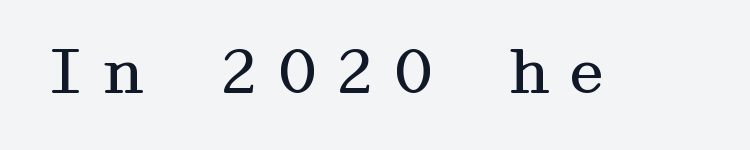
The image shows 61 px regular-weight, wide serif type, upright; set unusually wide letter spacing (+0.25 em), not underlined; medium stroke contrast and a medium x-height.
